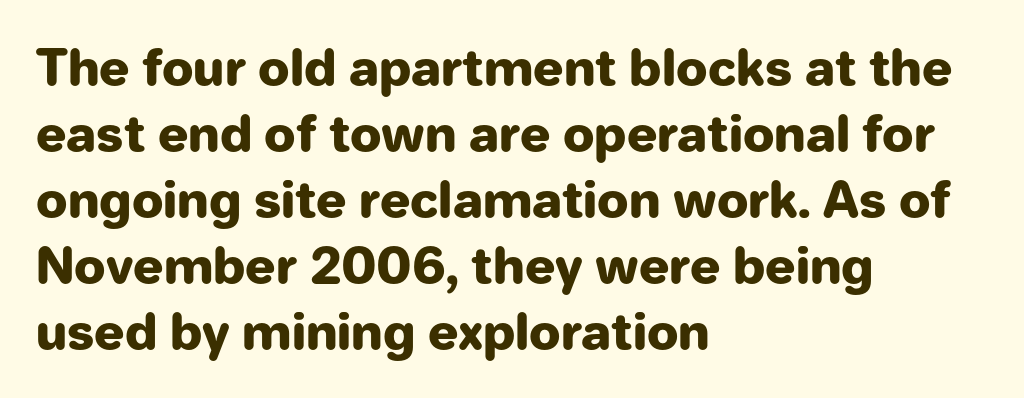
The text was rendered using a sans face with plain stroke endings. The face used here is proportionally spaced, like ordinary book or web type. Heft: maximum for text — a bold. It's the straight-up-and-down kind of type. The glyphs are unaccompanied by any horizontal stroke below them.
